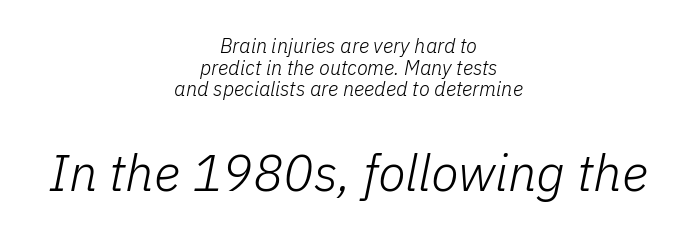
{"italic": "yes", "lean": "right", "slant_degrees": 11, "bold": "no", "weight": "light", "width": "normal", "stroke_contrast": "low", "x_height": "medium", "monospaced": "no", "underline": "no", "align": "center", "line_spacing": "tight", "line_spacing_ratio": 1.08, "letter_spacing": "normal", "letter_spacing_em": 0.0, "larger_block": "second", "size_ratio": 2.55, "glyph_px": 51}
